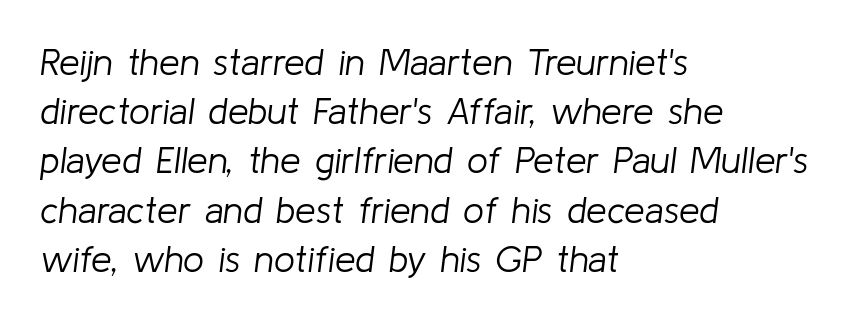
Q: Is the text bold? A: No.
Q: Is the text italic (slanted)? A: Yes, it leans right by about 8 degrees.
Q: Is the text underlined? A: No.
Q: How is the paragraph aligned? A: Left-aligned.
Q: Is the spacing between letters normal or unusually wide? A: Normal.
Q: Is the spacing between lines tight, normal or loose? A: Normal.
Q: Width (condensed, normal, or wide)? A: Normal.
Q: Stroke contrast? A: Low.
Q: x-height? A: Medium.
Q: Monospaced? A: No.
